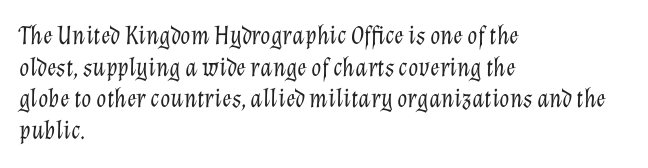
{"italic": "yes", "lean": "right", "slant_degrees": 12, "bold": "no", "underline": "no", "align": "left", "line_spacing_ratio": 1.22, "letter_spacing": "normal", "letter_spacing_em": 0.0, "glyph_px": 26}
